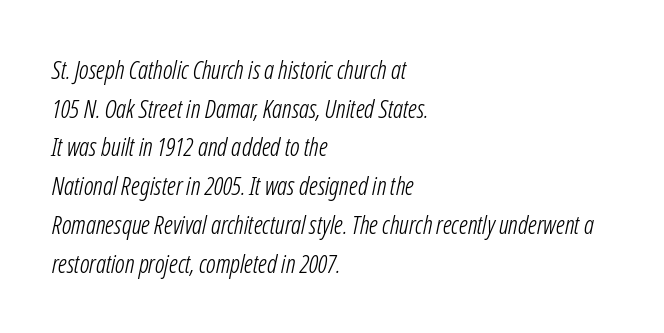
Q: Is the text bold? A: No.
Q: Is the text italic (slanted)? A: Yes, it leans right by about 12 degrees.
Q: Is the text underlined? A: No.
Q: How is the paragraph aligned? A: Left-aligned.
Q: Is the spacing between letters normal or unusually wide? A: Normal.
Q: Is the spacing between lines tight, normal or loose? A: Normal.
